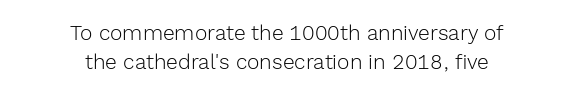
{"italic": "no", "bold": "no", "underline": "no", "align": "center", "line_spacing": "normal", "line_spacing_ratio": 1.4, "letter_spacing": "normal", "letter_spacing_em": 0.0, "glyph_px": 21}
